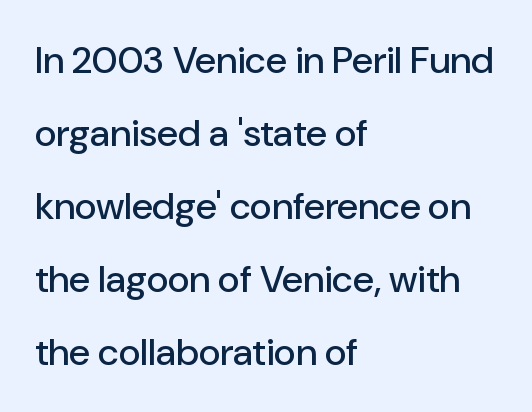
The image shows 38 px sans-serif type, upright; set left-aligned, loose line spacing (1.92x), normal letter spacing, not underlined; low stroke contrast and a medium x-height.
